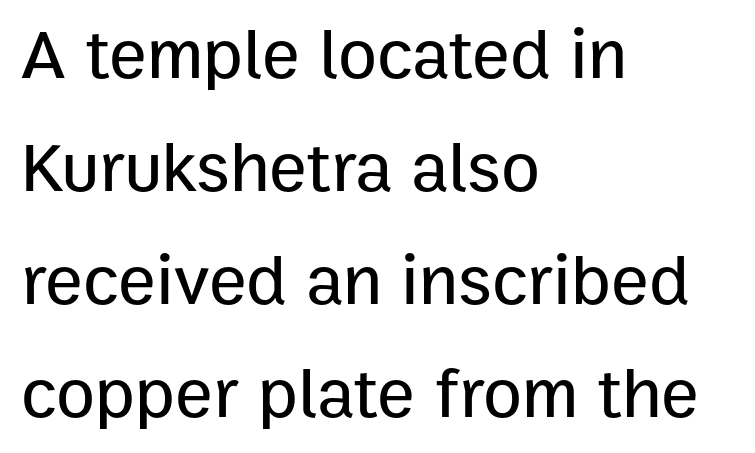
The type family on display is of the sans-serif kind. What's the leading like? Ordinary, nothing unusual. The rendering keeps characters at their native spacing. Each letter keeps its own natural width here, so spacing adapts to shape.
